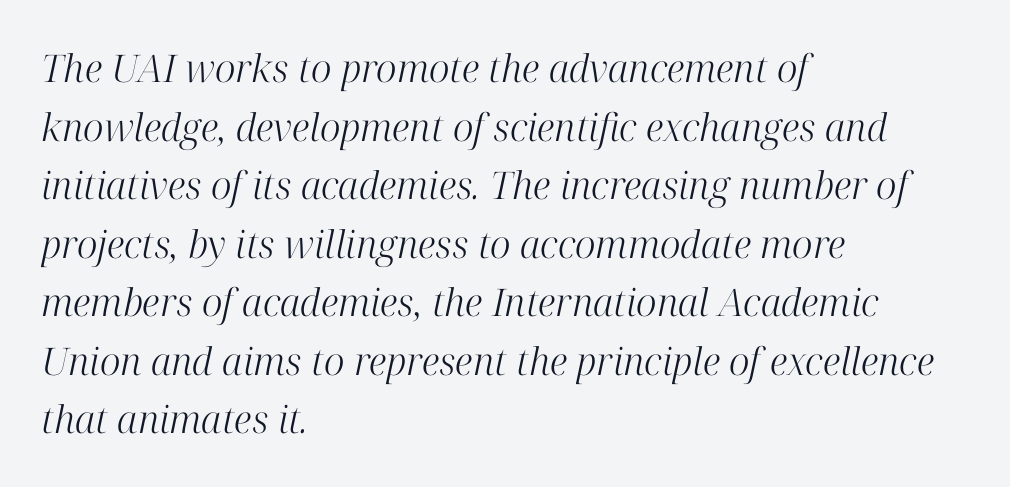
Q: Is the text bold? A: No.
Q: Is the text italic (slanted)? A: Yes, it leans right by about 12 degrees.
Q: Is the typeface a serif or a sans-serif typeface? A: Serif.
Q: Is the text underlined? A: No.
Q: How is the paragraph aligned? A: Left-aligned.
Q: Is the spacing between letters normal or unusually wide? A: Normal.
Q: Is the spacing between lines tight, normal or loose? A: Normal.
Q: Width (condensed, normal, or wide)? A: Normal.
Q: Stroke contrast? A: High.
Q: x-height? A: Medium.
Q: Monospaced? A: No.
